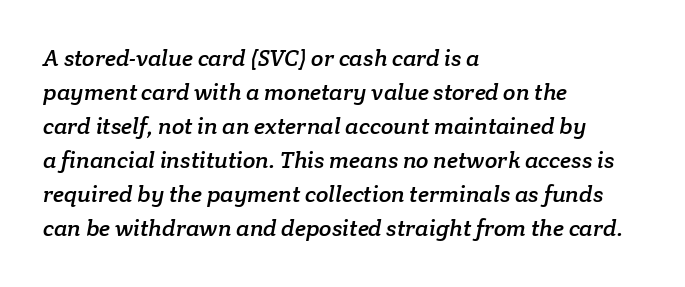
Honestly, the row spacing looks completely unremarkable. The setting favours the left margin, as ordinary paragraphs usually do. There is no visible air inserted between adjacent glyphs. Rule under the text: the space is simply empty.
